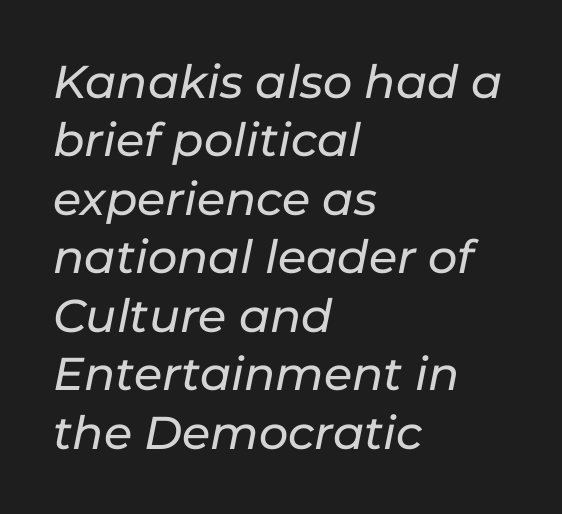
Q: Is the text italic (slanted)? A: Yes, it leans right by about 11 degrees.
Q: Is the text underlined? A: No.
Q: How is the paragraph aligned? A: Left-aligned.
Q: Is the spacing between letters normal or unusually wide? A: Normal.
Q: Is the spacing between lines tight, normal or loose? A: Normal.
Q: Width (condensed, normal, or wide)? A: Normal.
Q: Stroke contrast? A: Low.
Q: x-height? A: Medium.
Q: Monospaced? A: No.
